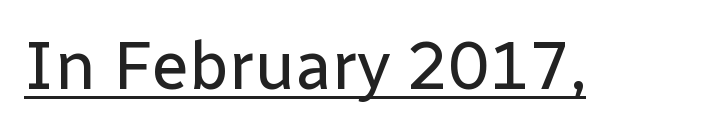
Q: Is the text bold? A: No.
Q: Is the text italic (slanted)? A: No, it is upright.
Q: Is the typeface a serif or a sans-serif typeface? A: Sans-serif.
Q: Is the text underlined? A: Yes.
Q: Is the spacing between letters normal or unusually wide? A: Normal.
Q: Width (condensed, normal, or wide)? A: Normal.
Q: Stroke contrast? A: Low.
Q: x-height? A: Medium.
Q: Monospaced? A: No.
